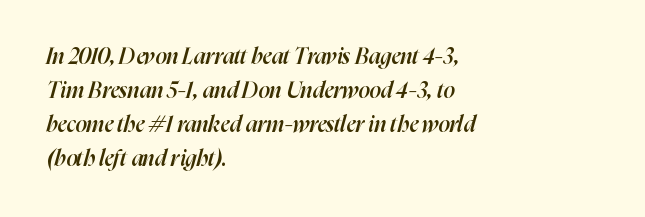
{"italic": "yes", "lean": "right", "slant_degrees": 16, "bold": "semi", "underline": "no", "align": "left", "line_spacing": "normal", "line_spacing_ratio": 1.54, "letter_spacing": "normal", "letter_spacing_em": 0.0, "glyph_px": 22}
